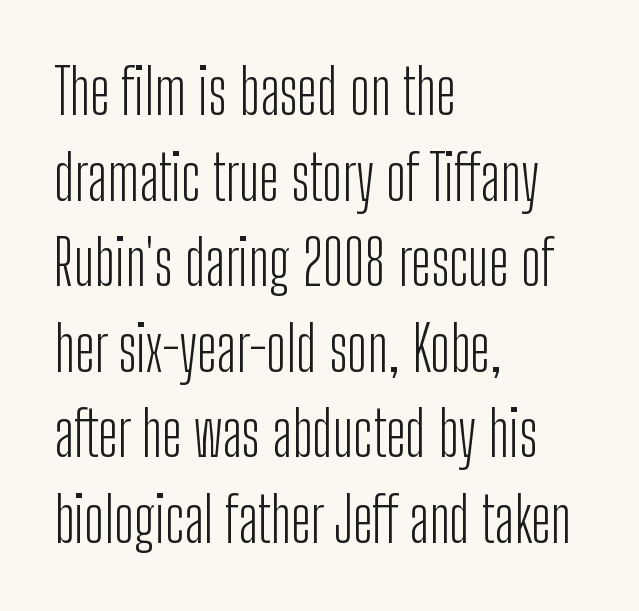
Leftover space on each line is placed entirely after the last word. The type is set solid horizontally, with unmodified tracking. Serif or sans? Sans — the stroke terminals are bare. Character widths vary here, with narrow letters taking less room than wide ones.
